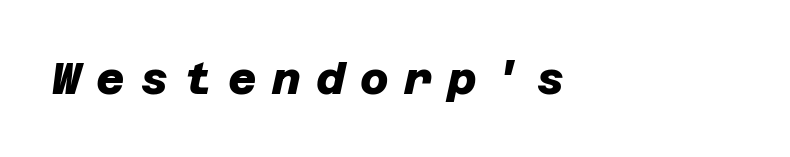
{"serif": "no", "bold": "yes", "weight": "heavy", "width": "normal", "stroke_contrast": "low", "x_height": "large", "underline": "no", "align": "left", "letter_spacing": "wide", "letter_spacing_em": 0.35, "glyph_px": 44}
